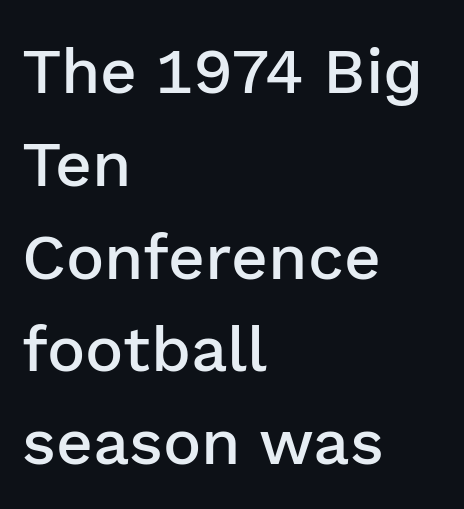
The image shows 64 px semibold sans-serif type, upright; set left-aligned, normal line spacing (1.45x), normal letter spacing, not underlined; low stroke contrast and a medium x-height.
